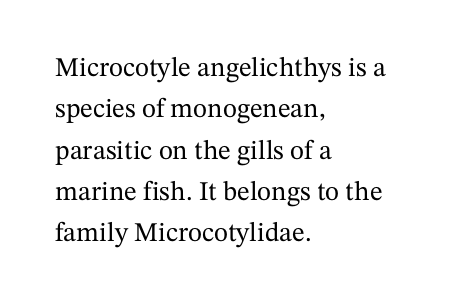
{"italic": "no", "underline": "no", "align": "left", "line_spacing": "normal", "line_spacing_ratio": 1.53, "letter_spacing": "normal", "letter_spacing_em": 0.0, "glyph_px": 27}
